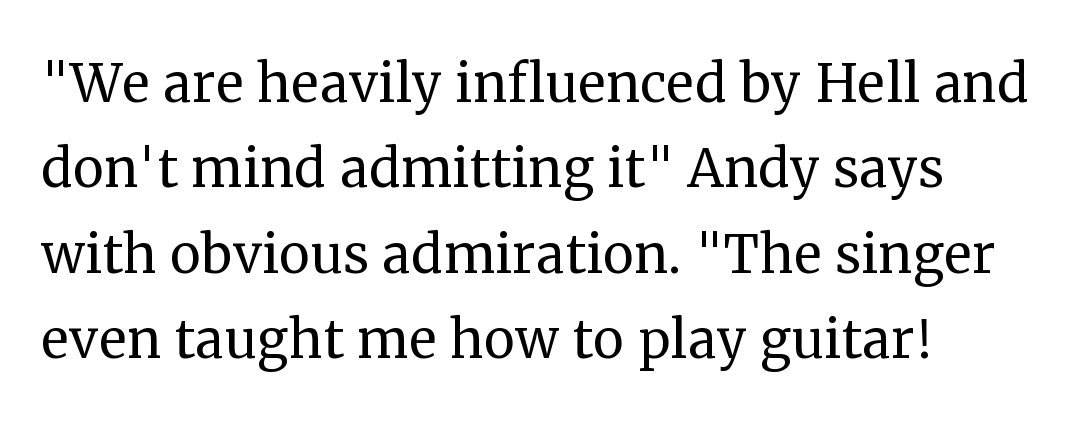
The image shows 70 px regular-weight serif type, upright; set left-aligned, line spacing 1.22x, normal letter spacing, not underlined; medium stroke contrast and a medium x-height.
